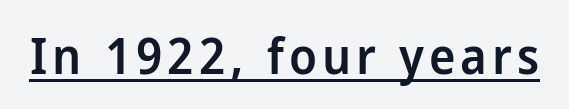
Q: Is the text bold? A: Semi-bold.
Q: Is the text italic (slanted)? A: No, it is upright.
Q: Is the typeface a serif or a sans-serif typeface? A: Sans-serif.
Q: Is the text underlined? A: Yes.
Q: Width (condensed, normal, or wide)? A: Normal.
Q: Stroke contrast? A: Low.
Q: x-height? A: Medium.
Q: Monospaced? A: No.
